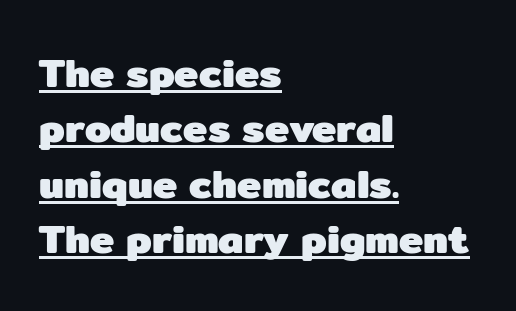
The image shows 41 px heavy sans-serif type, upright; set left-aligned, normal line spacing (1.35x), normal letter spacing, underlined; low stroke contrast and a medium x-height.
